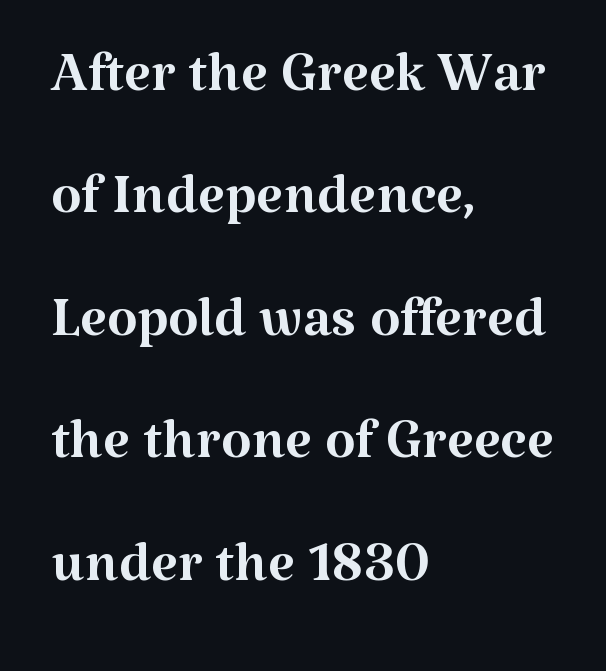
{"serif": "yes", "italic": "no", "bold": "no", "weight": "regular", "width": "normal", "stroke_contrast": "medium", "x_height": "medium", "monospaced": "no", "underline": "no", "align": "left", "line_spacing": "normal", "line_spacing_ratio": 1.57, "letter_spacing": "normal", "letter_spacing_em": 0.0, "glyph_px": 78}
